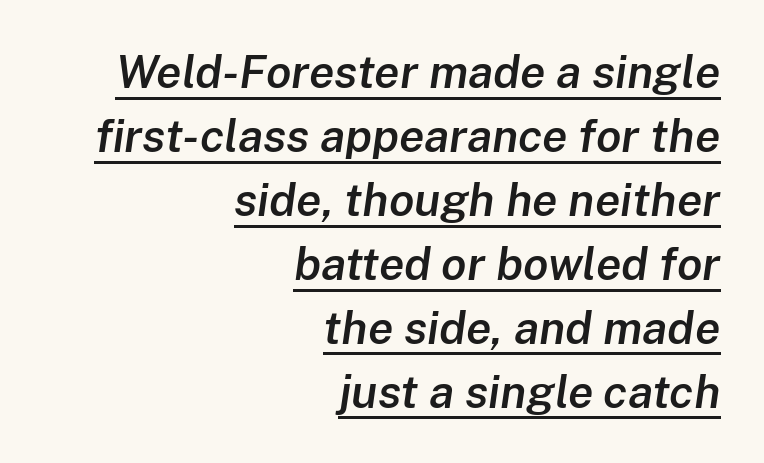
The leading is moderate, giving the passage an even texture. Tracking value appears to be zero — textbook default spacing. The typesetting leans somewhat heavy: a semibold. Looks like someone drew a line under every word here. Right-aligned paragraph, ragged on the left.
